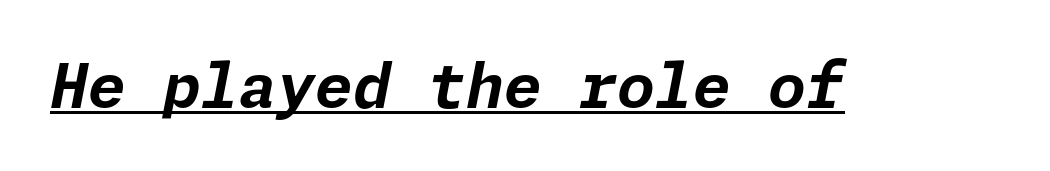
The image shows 61 px bold type, italic (leaning right); set normal letter spacing, underlined; low stroke contrast and a medium x-height.
